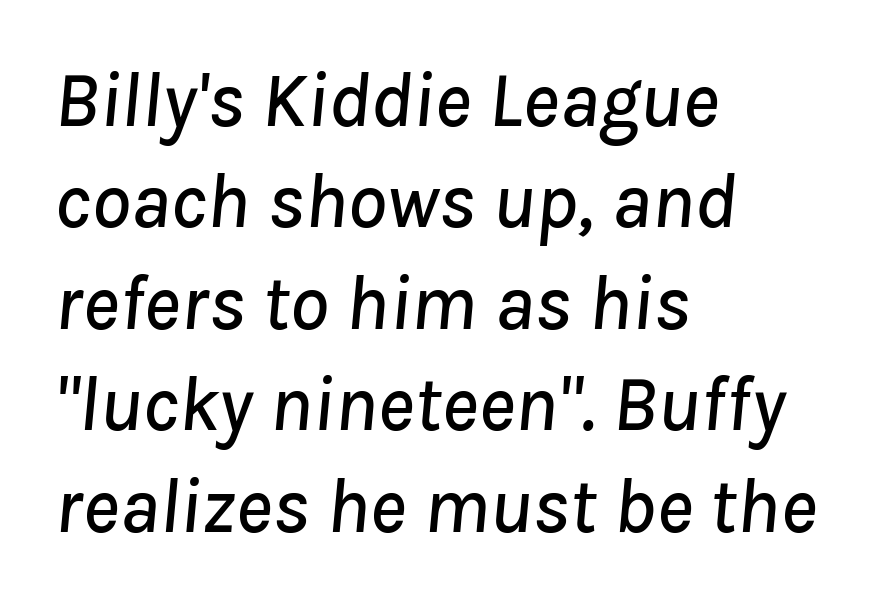
The image shows 78 px text type, italic (leaning right); set left-aligned, normal line spacing (1.3x), normal letter spacing, not underlined; low stroke contrast and a medium x-height.
